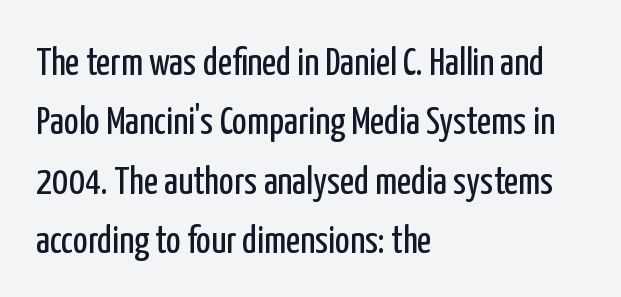
The image shows 39 px regular-weight, condensed sans-serif type, upright; set left-aligned, normal line spacing (1.52x), normal letter spacing, not underlined; low stroke contrast and a medium x-height.
